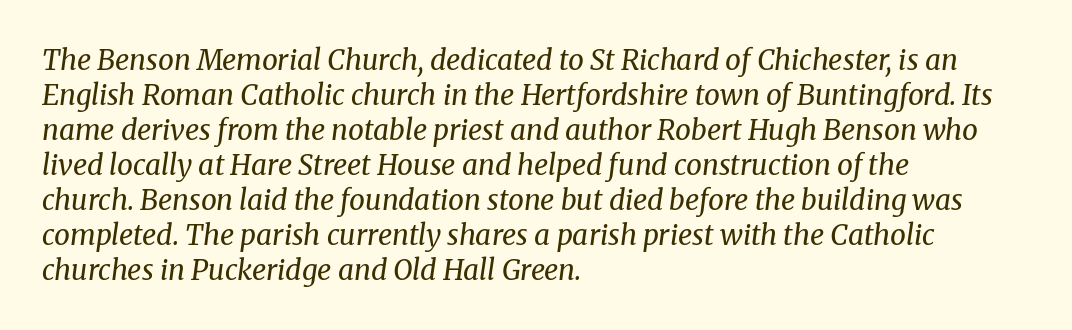
{"serif": "yes", "italic": "yes", "lean": "right", "slant_degrees": 8, "bold": "no", "weight": "regular", "width": "normal", "stroke_contrast": "medium", "x_height": "medium", "monospaced": "no", "underline": "no", "align": "left", "line_spacing": "normal", "line_spacing_ratio": 1.25, "letter_spacing": "normal", "letter_spacing_em": 0.0, "glyph_px": 28}
